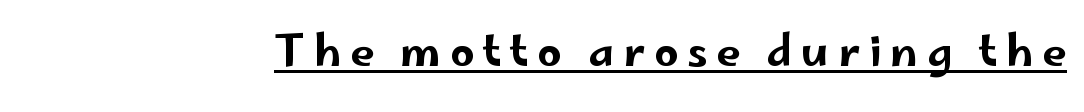
{"serif": "no", "italic": "no", "width": "wide", "stroke_contrast": "low", "x_height": "small", "monospaced": "no", "underline": "yes", "letter_spacing": "wide", "letter_spacing_em": 0.2, "glyph_px": 43}
